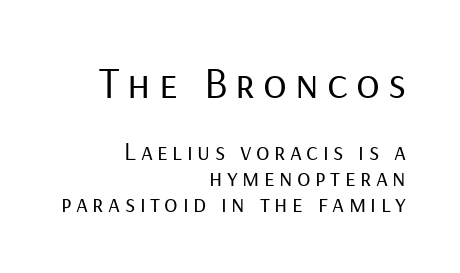
Q: Is the text bold? A: No.
Q: Is the text italic (slanted)? A: No, it is upright.
Q: Is the typeface a serif or a sans-serif typeface? A: Sans-serif.
Q: Is the text underlined? A: No.
Q: How is the paragraph aligned? A: Right-aligned.
Q: Is the spacing between lines tight, normal or loose? A: Tight.
Q: Which block of text is set in a larger size, the first (top) or the second (bottom)? A: The first (top) one.
Q: Width (condensed, normal, or wide)? A: Normal.
Q: Stroke contrast? A: Low.
Q: x-height? A: Medium.
Q: Monospaced? A: No.
